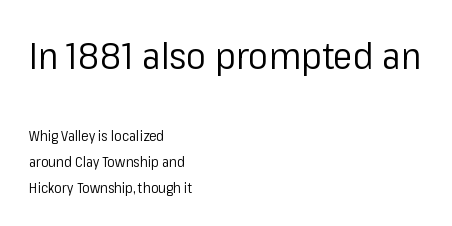
No word sits above an underline. Is this a heavy cut? Hardly; it is regular or lighter. The tracking reads as untouched default to a designer's eye. Posture: straight, roman, zero tilt. Of the two passages, the one on top uses the larger point size. The rendering anchors every line to the left-hand side.
